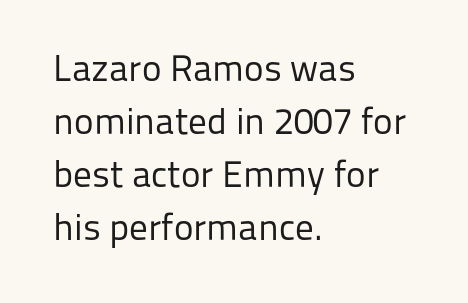
Q: Is the text bold? A: No.
Q: Is the text italic (slanted)? A: No, it is upright.
Q: Is the typeface a serif or a sans-serif typeface? A: Sans-serif.
Q: Is the text underlined? A: No.
Q: How is the paragraph aligned? A: Left-aligned.
Q: Is the spacing between letters normal or unusually wide? A: Normal.
Q: Is the spacing between lines tight, normal or loose? A: Normal.
Q: Width (condensed, normal, or wide)? A: Normal.
Q: Stroke contrast? A: Low.
Q: x-height? A: Medium.
Q: Monospaced? A: No.
